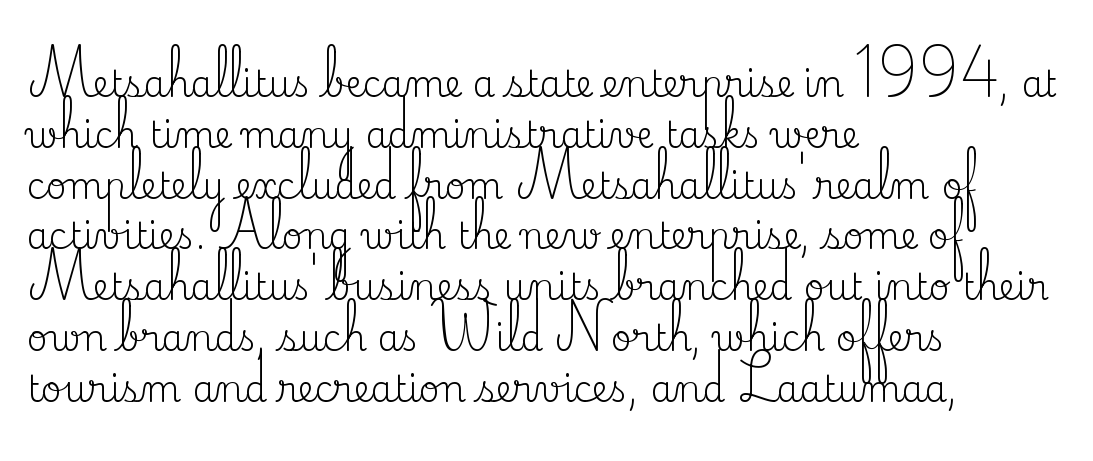
{"serif": "yes", "italic": "no", "bold": "no", "weight": "regular", "width": "normal", "stroke_contrast": "medium", "x_height": "small", "monospaced": "no", "underline": "no", "align": "left", "line_spacing": "normal", "line_spacing_ratio": 1.41, "letter_spacing": "normal", "letter_spacing_em": 0.0, "glyph_px": 36}
